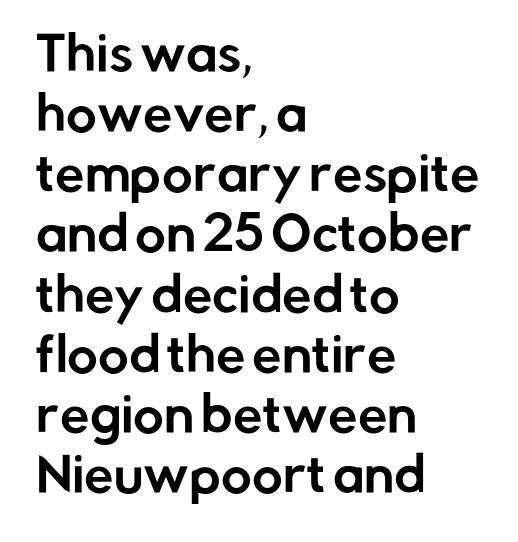
Posture: vertical. These lines are rendered in a variable-pitch font. Type style note: lacks serifs. The passage shown has conventional tracking throughout. Bare-footed words on every line.
